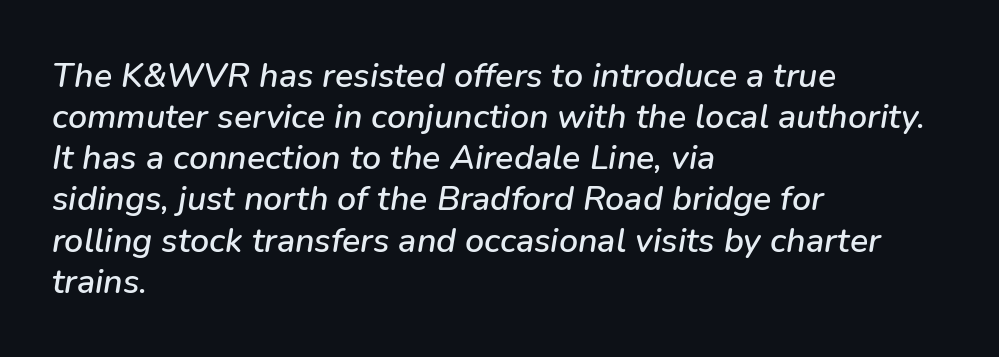
The passage shown leans; its letterforms are oblique. Any mark beneath the type? The region is blank. What stands out about the letter spacing? Nothing — it is the standard amount. Varying glyph widths throughout — classic text-font behaviour. A student would call this left alignment; a typographer would say flush left, rag right.
